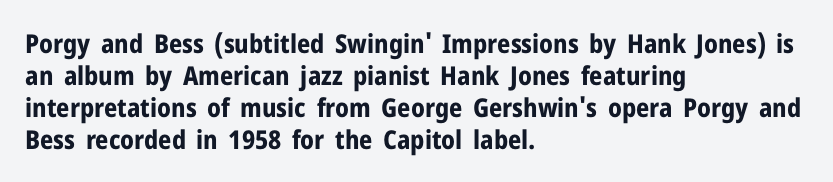
The image shows 26 px bold type, upright; set left-aligned, line spacing 1.23x, normal letter spacing, not underlined.
